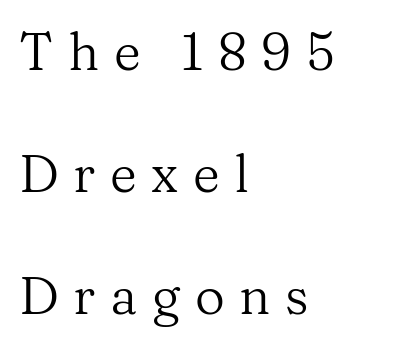
The image shows 52 px regular-weight serif type, upright; set left-aligned, loose line spacing (2.35x), unusually wide letter spacing (+0.28 em), not underlined; medium stroke contrast and a medium x-height.
